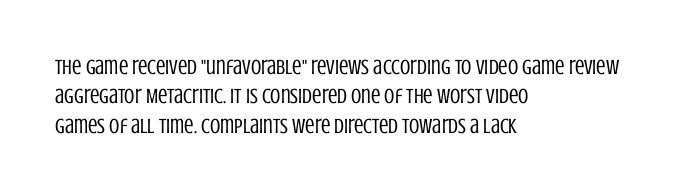
A clean baseline with only descenders dipping below it. If you drew a line through each stem, it would be perfectly vertical. Honestly, the row spacing looks completely unremarkable. Is this a heavy cut? Hardly; it is regular or lighter.
